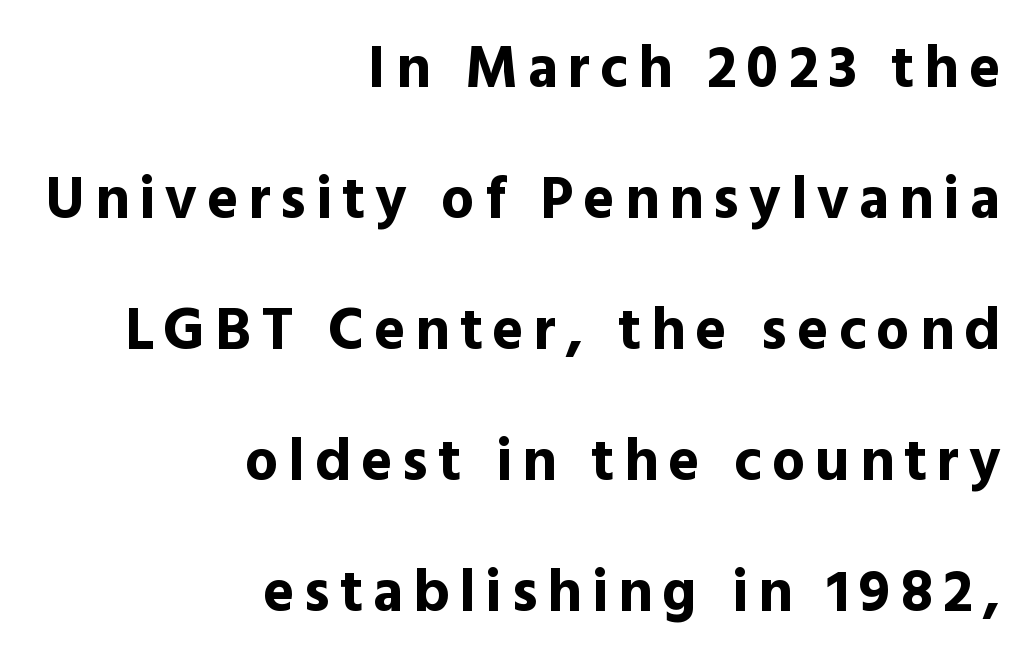
Q: Is the text bold? A: Yes.
Q: Is the text italic (slanted)? A: No, it is upright.
Q: Is the typeface a serif or a sans-serif typeface? A: Sans-serif.
Q: Is the text underlined? A: No.
Q: How is the paragraph aligned? A: Right-aligned.
Q: Is the spacing between lines tight, normal or loose? A: Loose.
Q: Width (condensed, normal, or wide)? A: Normal.
Q: x-height? A: Medium.
Q: Monospaced? A: No.
